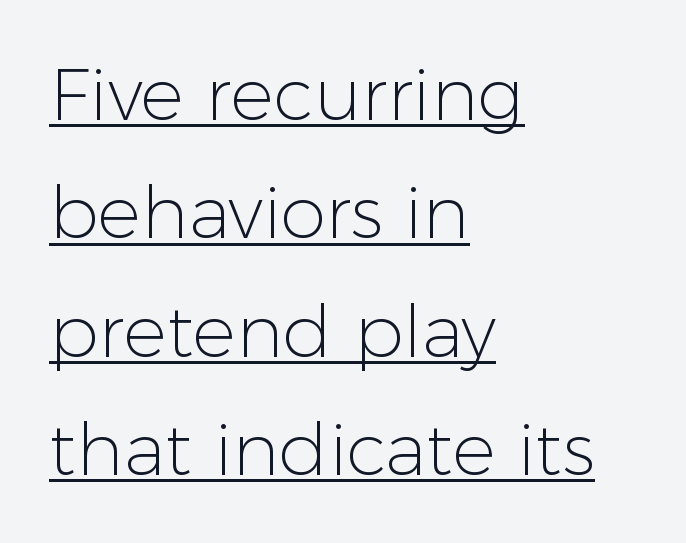
The image shows 73 px light sans-serif type, upright; set left-aligned, normal line spacing (1.62x), normal letter spacing, underlined; low stroke contrast and a medium x-height.
